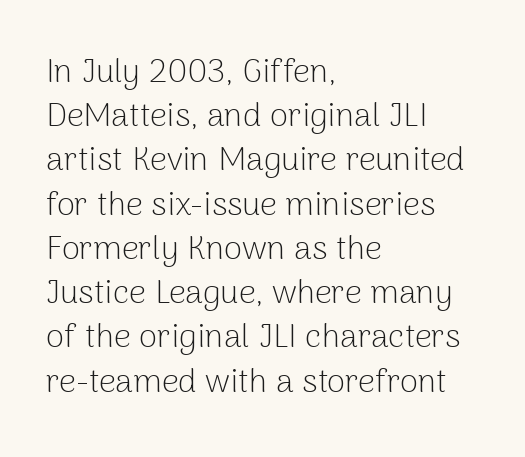
{"serif": "no", "italic": "no", "bold": "no", "weight": "light", "width": "normal", "stroke_contrast": "low", "x_height": "medium", "monospaced": "no", "underline": "no", "align": "left", "line_spacing": "normal", "line_spacing_ratio": 1.34, "letter_spacing": "normal", "letter_spacing_em": 0.0, "glyph_px": 33}
